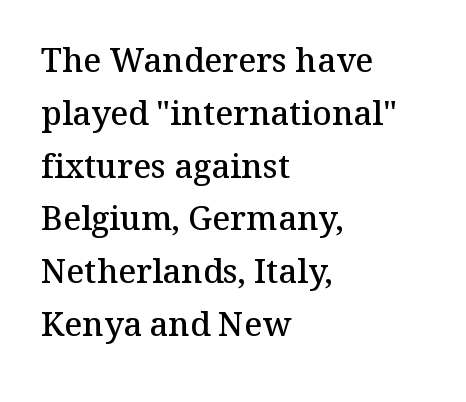
This is the in-between weight designers call semibold or demi. Letters rest on an invisible, unmarked baseline. The lines in this sample share a left origin and differ only in where they stop. Yep, those are serifs on the letters. Italic? Not at all — the glyphs are vertical.
